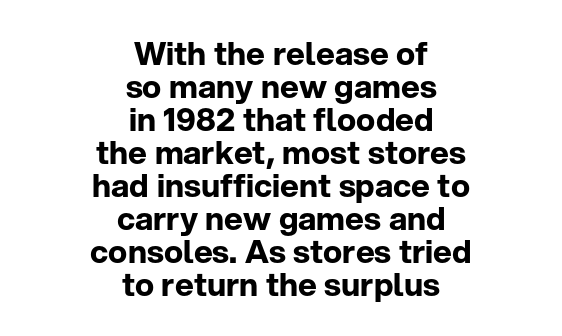
Characters remain perfectly vertical along every line. The sample has been set heavy, in full bold. The rag falls on both sides of this text block equally. Observe the absence of serifs on each vertical stroke in this sample. How would I describe the line gaps? Narrow and economical.
